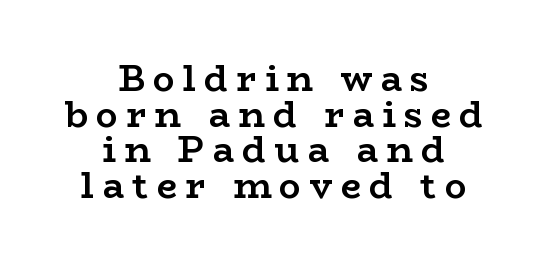
Q: Is the text bold? A: Yes.
Q: Is the text italic (slanted)? A: No, it is upright.
Q: Is the typeface a serif or a sans-serif typeface? A: Serif.
Q: Is the text underlined? A: No.
Q: How is the paragraph aligned? A: Centered.
Q: Is the spacing between letters normal or unusually wide? A: Unusually wide.
Q: Is the spacing between lines tight, normal or loose? A: Tight.
Q: Width (condensed, normal, or wide)? A: Wide.
Q: Stroke contrast? A: Low.
Q: x-height? A: Medium.
Q: Monospaced? A: No.
